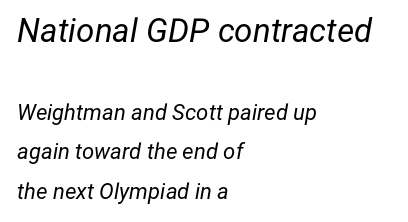
The image shows 33 px regular-weight type, italic (leaning right); set left-aligned, line spacing 1.8x, normal letter spacing, not underlined; the first (top) block is 1.5x larger; low stroke contrast and a medium x-height.
